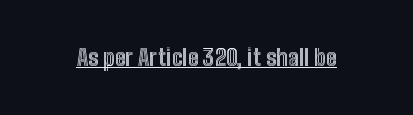
{"italic": "no", "underline": "yes", "letter_spacing": "normal", "letter_spacing_em": 0.0, "glyph_px": 22}
